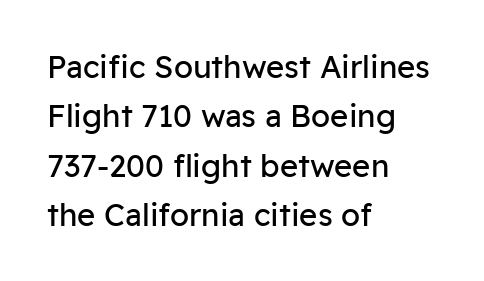
The image shows 31 px regular-weight sans-serif type, upright; set left-aligned, normal line spacing (1.59x), normal letter spacing, not underlined; low stroke contrast and a medium x-height.
